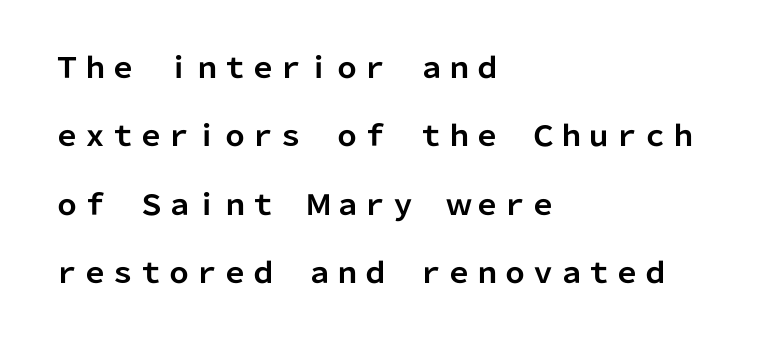
The image shows 28 px bold sans-serif type, upright; set left-aligned, loose line spacing (2.44x), normal letter spacing, not underlined; low stroke contrast and a medium x-height.
